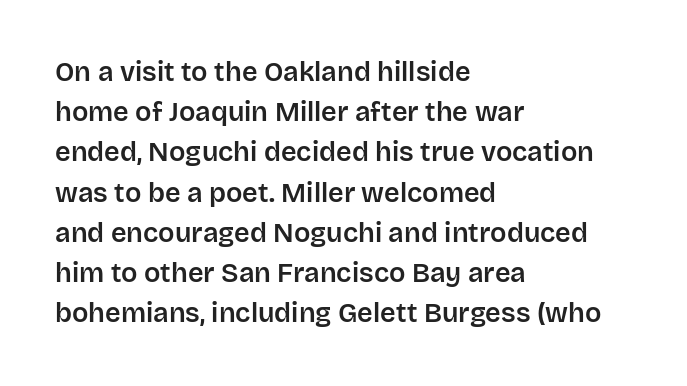
Summary of vertical rhythm: regular, with standard interline spacing. No italicization has been applied; the sample stays upright. One-word summary of the alignment: left. The line texture is even and compact thanks to regular tracking. The space directly below the letters is spotless.
